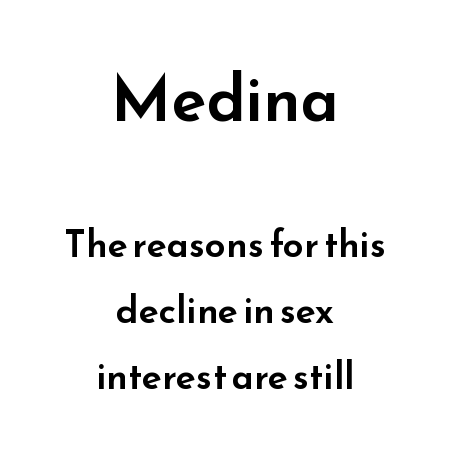
{"serif": "no", "italic": "no", "width": "wide", "stroke_contrast": "low", "x_height": "small", "monospaced": "no", "underline": "no", "align": "center", "line_spacing_ratio": 1.79, "letter_spacing": "normal", "letter_spacing_em": 0.0, "larger_block": "first", "size_ratio": 1.73, "glyph_px": 64}
